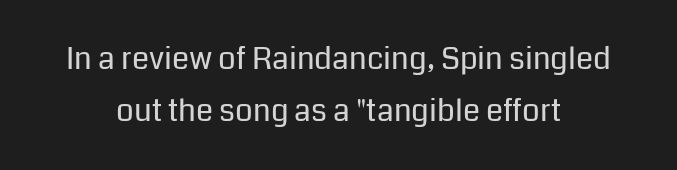
{"serif": "no", "italic": "no", "bold": "no", "weight": "regular", "width": "normal", "stroke_contrast": "low", "x_height": "medium", "monospaced": "no", "underline": "no", "align": "center", "line_spacing": "normal", "line_spacing_ratio": 1.68, "letter_spacing": "normal", "letter_spacing_em": 0.0, "glyph_px": 31}
